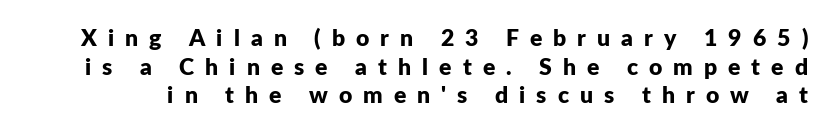
{"italic": "no", "bold": "yes", "underline": "no", "line_spacing_ratio": 1.24, "letter_spacing": "wide", "letter_spacing_em": 0.48, "glyph_px": 23}
